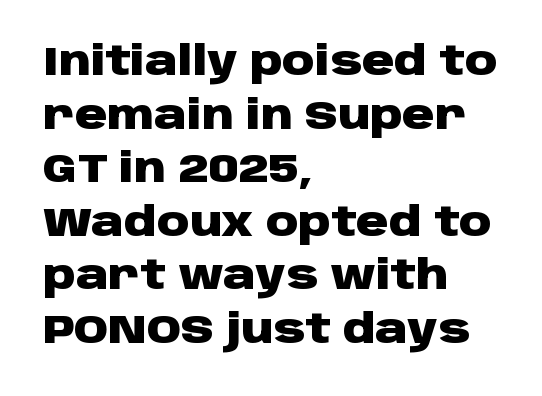
The zone under the glyphs is completely vacant. Unlike italic type, these characters show no tilt at all. Regarding leading, the lines here are spaced in the standard way. Look at the bottom of the vertical strokes: they stop flat, with no serifs. Inter-character spacing is left at the font's built-in metrics.
